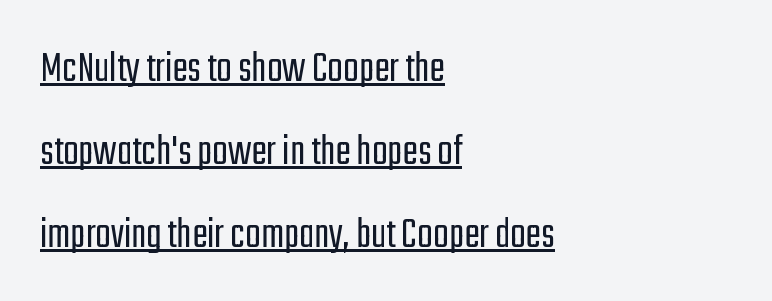
Compared with a typical body face, this is equally light or lighter still. A continuous stroke trails under the words, as in a hyperlink. Every character sits straight up, as roman type does. If you drew a ruler down the left edge, every line would touch it.
